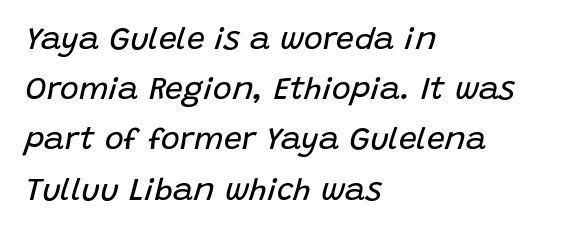
The image shows 32 px regular-weight type, italic (leaning right); set left-aligned, normal line spacing (1.57x), normal letter spacing, not underlined; low stroke contrast and a large x-height.
